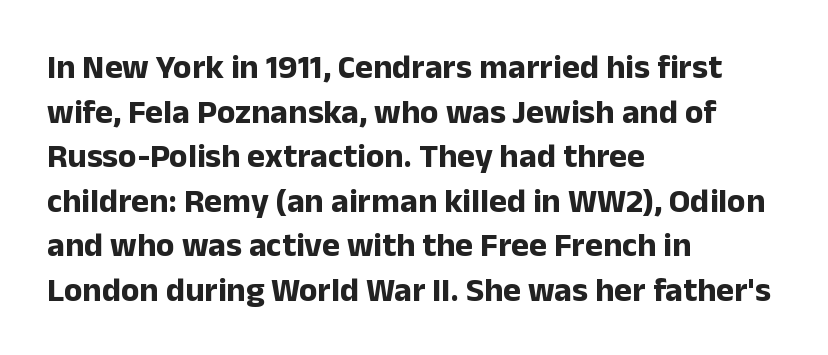
The image shows 34 px bold sans-serif type, upright; set left-aligned, normal line spacing (1.31x), normal letter spacing, not underlined; low stroke contrast and a medium x-height.
